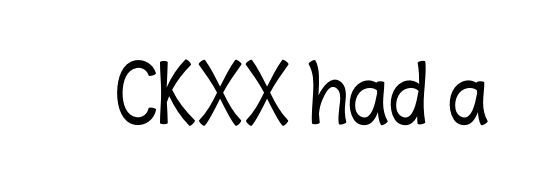
{"italic": "no", "width": "condensed", "stroke_contrast": "low", "x_height": "medium", "monospaced": "no", "underline": "no", "letter_spacing": "normal", "letter_spacing_em": 0.0, "glyph_px": 76}
